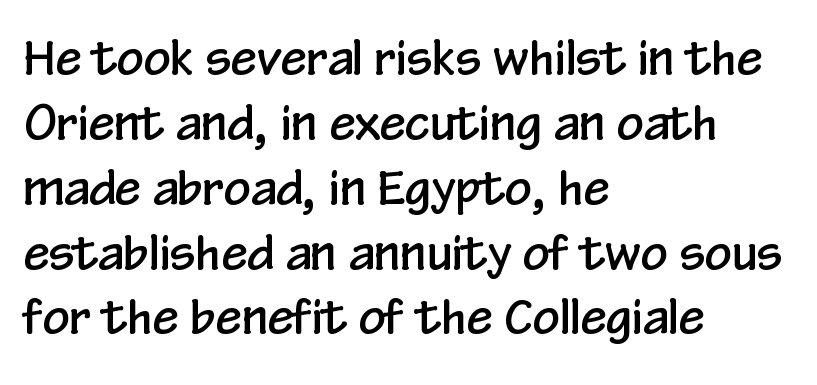
Q: Is the text italic (slanted)? A: No, it is upright.
Q: Is the typeface a serif or a sans-serif typeface? A: Sans-serif.
Q: Is the text underlined? A: No.
Q: How is the paragraph aligned? A: Left-aligned.
Q: Is the spacing between letters normal or unusually wide? A: Normal.
Q: Is the spacing between lines tight, normal or loose? A: Normal.
Q: Width (condensed, normal, or wide)? A: Condensed.
Q: Stroke contrast? A: Low.
Q: x-height? A: Medium.
Q: Monospaced? A: No.
